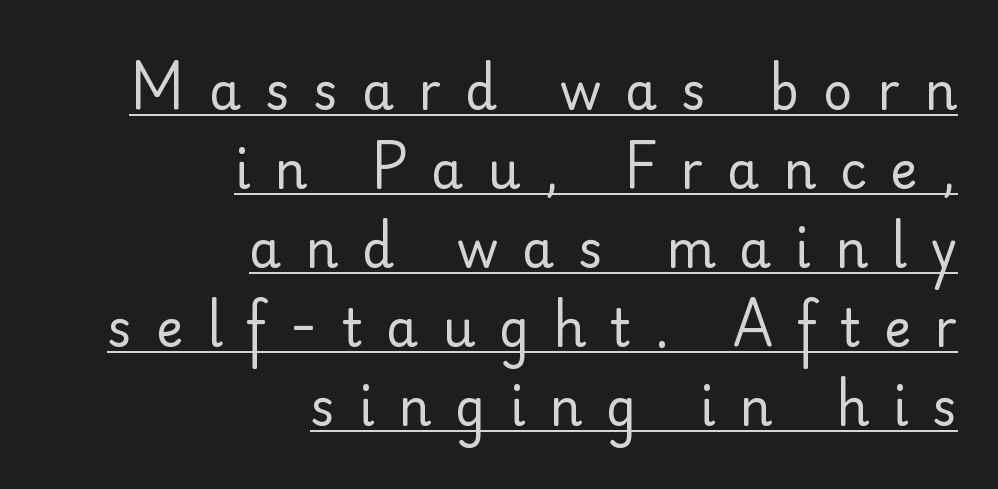
{"serif": "no", "italic": "no", "bold": "no", "weight": "regular", "width": "normal", "stroke_contrast": "low", "x_height": "small", "monospaced": "no", "underline": "yes", "align": "right", "line_spacing": "normal", "line_spacing_ratio": 1.55, "letter_spacing": "wide", "letter_spacing_em": 0.47, "glyph_px": 51}
